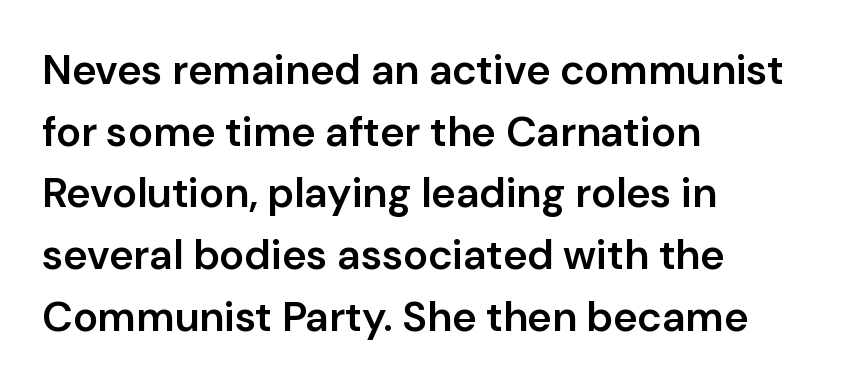
The font family rendered here belongs to the sans-serif group. The face used here is proportionally spaced, like ordinary book or web type. The letters are semibold — heavier than regular but short of a full bold. Caption: standard tracking, unaltered. Teacher's note: observe the even left margin — that is flush-left alignment. Italic: no, the glyphs are upright roman.
